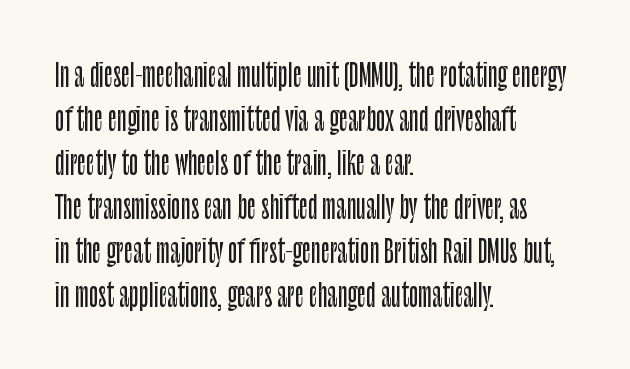
{"serif": "no", "italic": "no", "width": "condensed", "stroke_contrast": "low", "x_height": "large", "monospaced": "no", "underline": "no", "align": "left", "line_spacing": "normal", "line_spacing_ratio": 1.42, "letter_spacing": "normal", "letter_spacing_em": 0.0, "glyph_px": 31}
